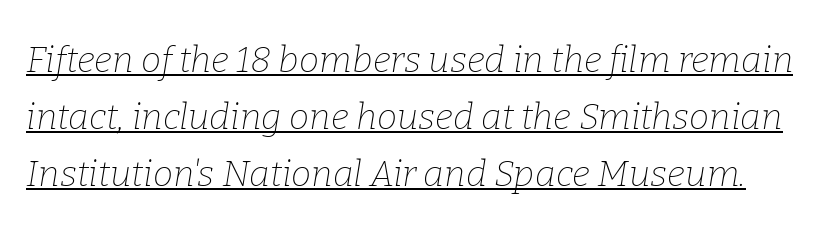
The image shows 36 px thin serif type, italic (leaning right); set normal line spacing (1.58x), normal letter spacing, underlined; low stroke contrast and a medium x-height.
